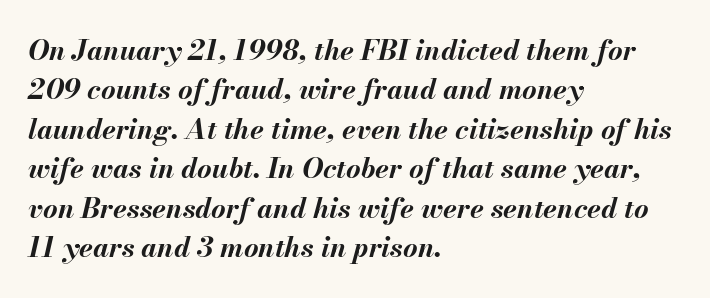
{"italic": "yes", "lean": "right", "slant_degrees": 13, "bold": "yes", "weight": "bold", "width": "normal", "stroke_contrast": "medium", "x_height": "small", "monospaced": "no", "underline": "no", "align": "left", "line_spacing": "normal", "line_spacing_ratio": 1.41, "letter_spacing": "normal", "letter_spacing_em": 0.0, "glyph_px": 28}
